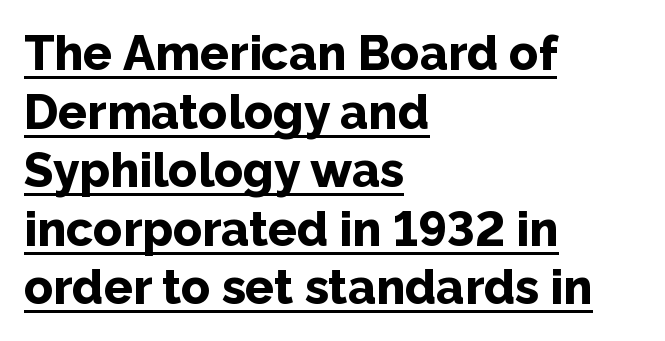
The image shows 48 px bold sans-serif type, upright; set left-aligned, line spacing 1.22x, normal letter spacing, underlined; low stroke contrast and a medium x-height.
